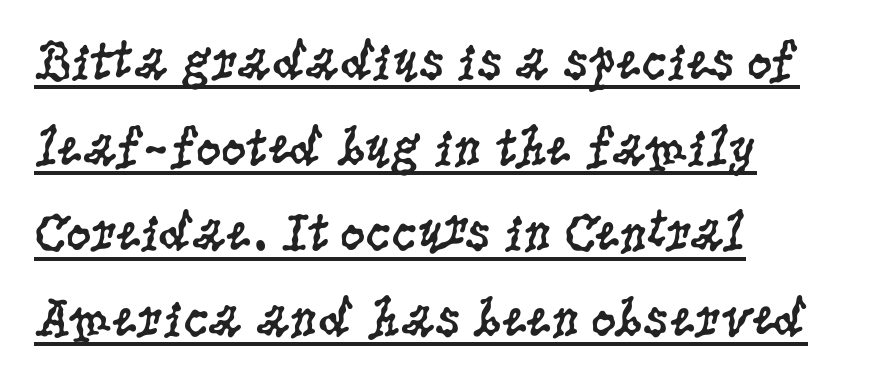
Q: Is the text bold? A: No.
Q: Is the typeface a serif or a sans-serif typeface? A: Serif.
Q: Is the text underlined? A: Yes.
Q: How is the paragraph aligned? A: Left-aligned.
Q: Is the spacing between letters normal or unusually wide? A: Normal.
Q: Is the spacing between lines tight, normal or loose? A: Normal.
Q: Width (condensed, normal, or wide)? A: Condensed.
Q: Stroke contrast? A: Low.
Q: x-height? A: Large.
Q: Monospaced? A: No.
